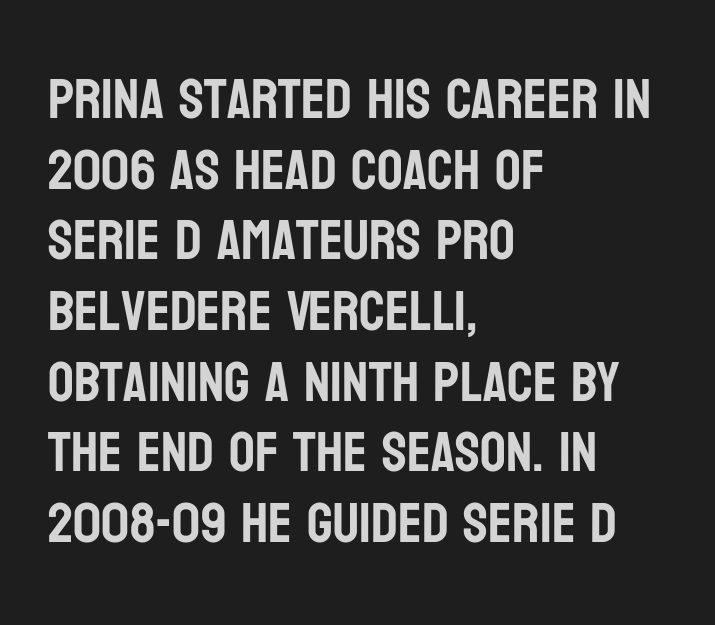
Q: Is the text italic (slanted)? A: No, it is upright.
Q: Is the typeface a serif or a sans-serif typeface? A: Sans-serif.
Q: Is the text underlined? A: No.
Q: How is the paragraph aligned? A: Left-aligned.
Q: Is the spacing between letters normal or unusually wide? A: Normal.
Q: Width (condensed, normal, or wide)? A: Condensed.
Q: Stroke contrast? A: Low.
Q: x-height? A: Large.
Q: Monospaced? A: No.
